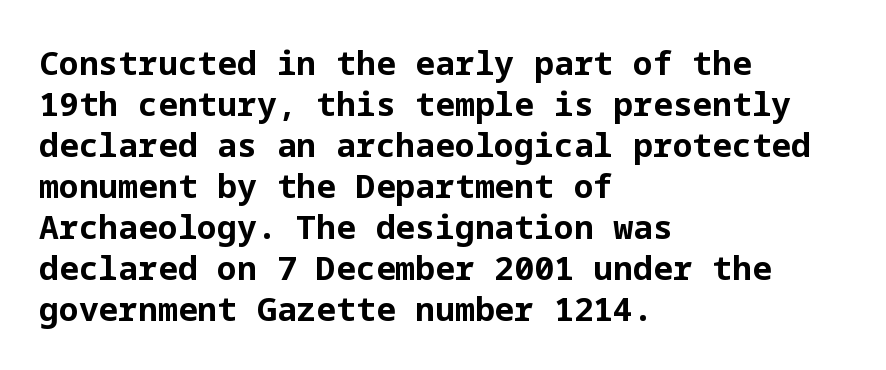
{"serif": "no", "italic": "no", "bold": "yes", "weight": "bold", "width": "normal", "stroke_contrast": "low", "x_height": "medium", "underline": "no", "align": "left", "line_spacing_ratio": 1.24, "letter_spacing": "normal", "letter_spacing_em": 0.0, "glyph_px": 33}
